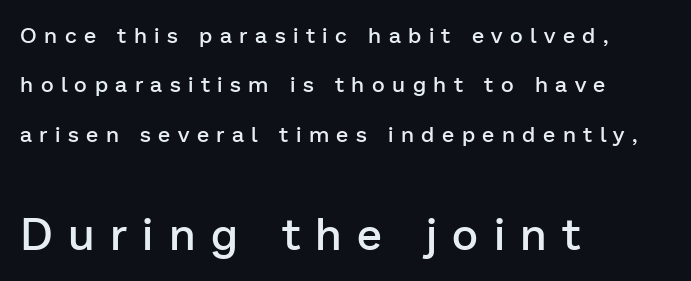
Q: Is the text bold? A: Semi-bold.
Q: Is the text italic (slanted)? A: No, it is upright.
Q: Is the typeface a serif or a sans-serif typeface? A: Sans-serif.
Q: Is the text underlined? A: No.
Q: How is the paragraph aligned? A: Left-aligned.
Q: Is the spacing between letters normal or unusually wide? A: Unusually wide.
Q: Is the spacing between lines tight, normal or loose? A: Loose.
Q: Which block of text is set in a larger size, the first (top) or the second (bottom)? A: The second (bottom) one.
Q: Width (condensed, normal, or wide)? A: Normal.
Q: Stroke contrast? A: Low.
Q: x-height? A: Medium.
Q: Monospaced? A: No.
